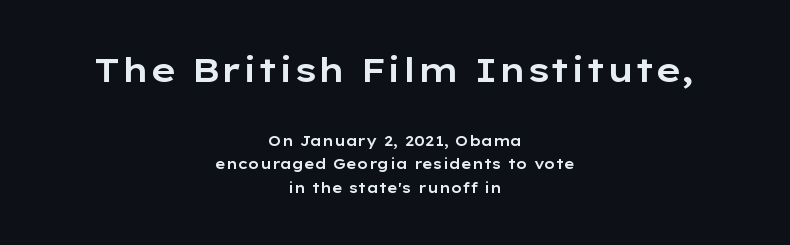
The image shows 34 px wide sans-serif type, upright; set centered, normal line spacing (1.67x), normal letter spacing, not underlined; the first (top) block is 2.43x larger; low stroke contrast and a medium x-height.
